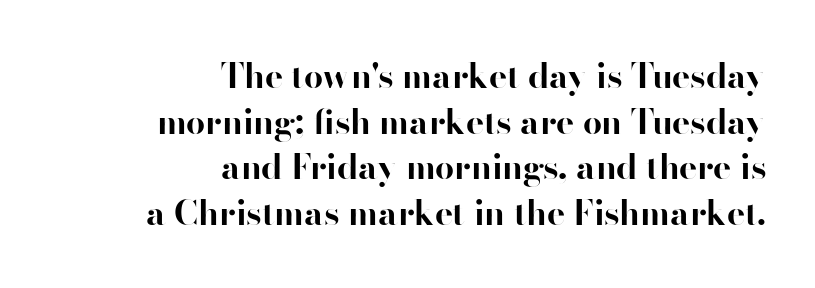
The characters display no serif detailing; their extremities are plain. Any mark beneath the type? The region is blank. A student would call this right alignment; a typographer would say flush right, rag left. Here the designer chose a conventional face with non-uniform glyph widths. Default kerning and tracking; the words read as compact shapes. Regarding leading, the lines here are spaced in the standard way.
